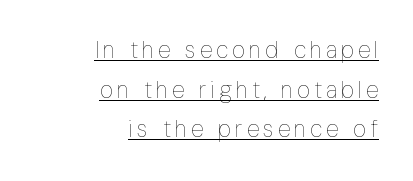
The typesetter has applied underlining to the passage shown. The text block is weighted toward the right margin, trailing off unevenly leftward. The cut favours lightness, reaching ordinary text weight at its darkest. Rendered with straight, roman letterforms.
